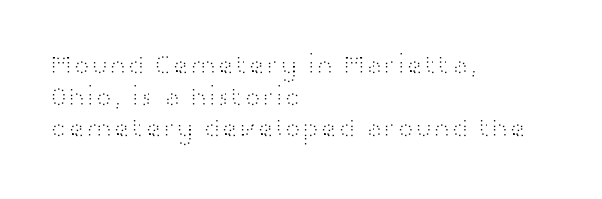
{"italic": "no", "bold": "no", "underline": "no", "align": "left", "line_spacing_ratio": 1.17, "letter_spacing": "normal", "letter_spacing_em": 0.0, "glyph_px": 27}
